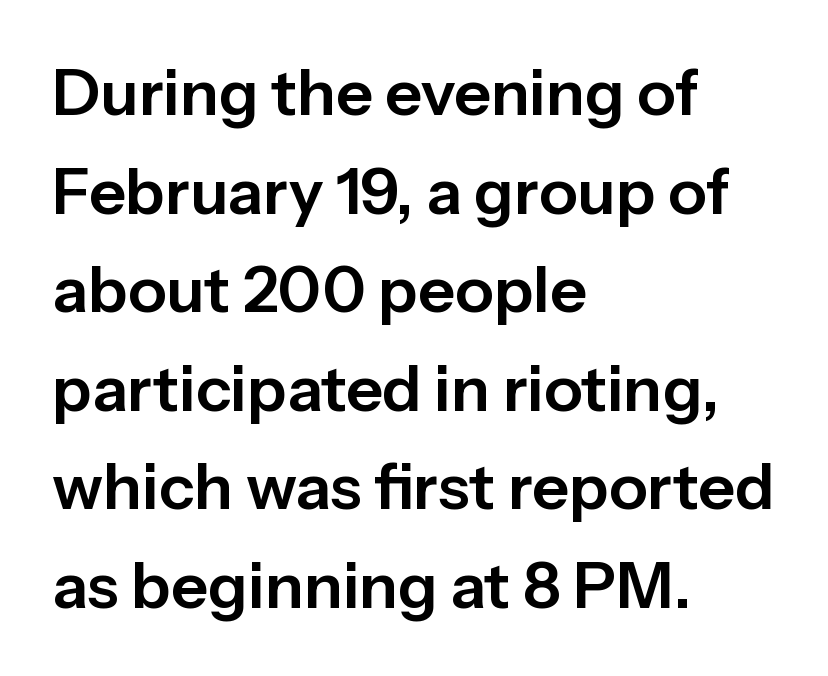
Q: Is the text italic (slanted)? A: No, it is upright.
Q: Is the typeface a serif or a sans-serif typeface? A: Sans-serif.
Q: Is the text underlined? A: No.
Q: How is the paragraph aligned? A: Left-aligned.
Q: Is the spacing between letters normal or unusually wide? A: Normal.
Q: Is the spacing between lines tight, normal or loose? A: Normal.
Q: Width (condensed, normal, or wide)? A: Normal.
Q: Stroke contrast? A: Low.
Q: x-height? A: Medium.
Q: Monospaced? A: No.
